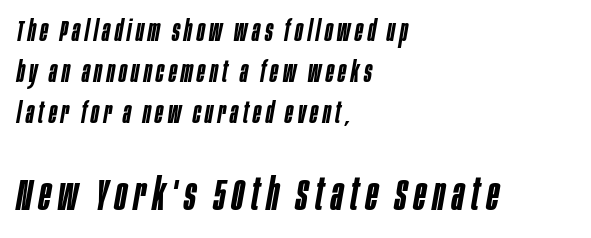
Q: Is the text bold? A: Semi-bold.
Q: Is the text italic (slanted)? A: Yes, it leans right by about 10 degrees.
Q: Is the text underlined? A: No.
Q: How is the paragraph aligned? A: Left-aligned.
Q: Is the spacing between lines tight, normal or loose? A: Normal.
Q: Which block of text is set in a larger size, the first (top) or the second (bottom)? A: The second (bottom) one.
Q: Width (condensed, normal, or wide)? A: Condensed.
Q: Stroke contrast? A: Low.
Q: x-height? A: Large.
Q: Monospaced? A: No.
